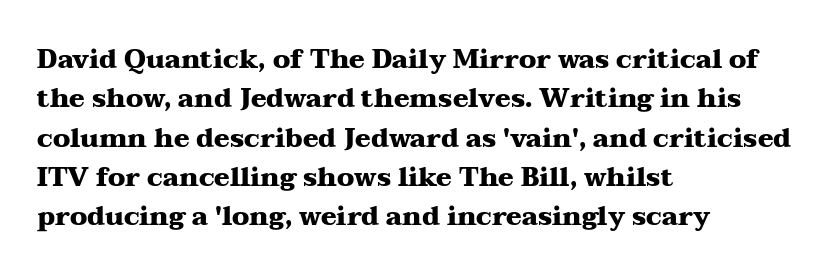
Q: Is the text bold? A: Yes.
Q: Is the text italic (slanted)? A: No, it is upright.
Q: Is the text underlined? A: No.
Q: How is the paragraph aligned? A: Left-aligned.
Q: Is the spacing between letters normal or unusually wide? A: Normal.
Q: Is the spacing between lines tight, normal or loose? A: Normal.
